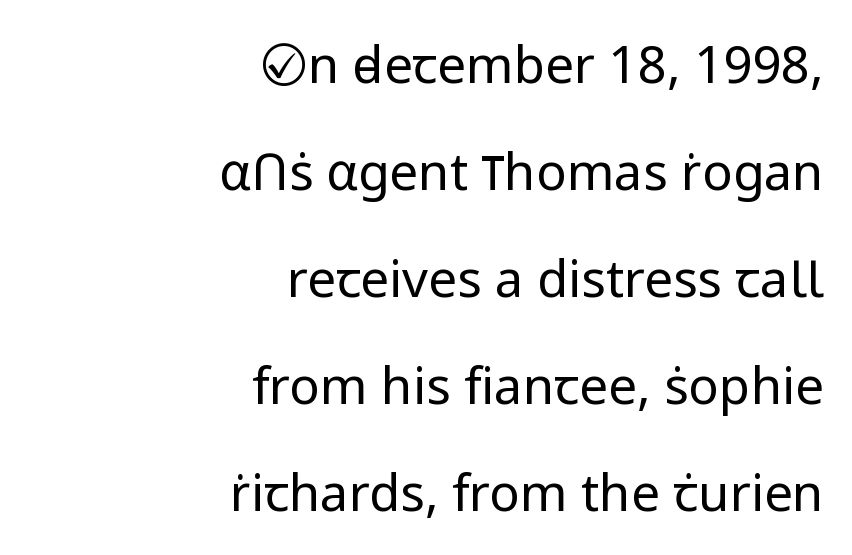
{"serif": "no", "italic": "no", "bold": "no", "weight": "regular", "width": "normal", "stroke_contrast": "low", "x_height": "medium", "monospaced": "no", "underline": "no", "align": "right", "line_spacing": "loose", "line_spacing_ratio": 2.1, "letter_spacing": "normal", "letter_spacing_em": 0.0, "glyph_px": 51}
